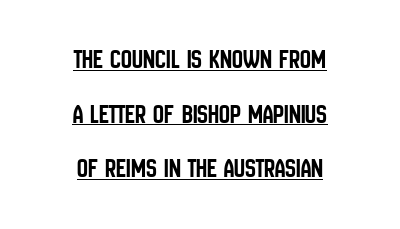
Q: Is the text italic (slanted)? A: No, it is upright.
Q: Is the text underlined? A: Yes.
Q: How is the paragraph aligned? A: Centered.
Q: Is the spacing between letters normal or unusually wide? A: Normal.
Q: Is the spacing between lines tight, normal or loose? A: Loose.
